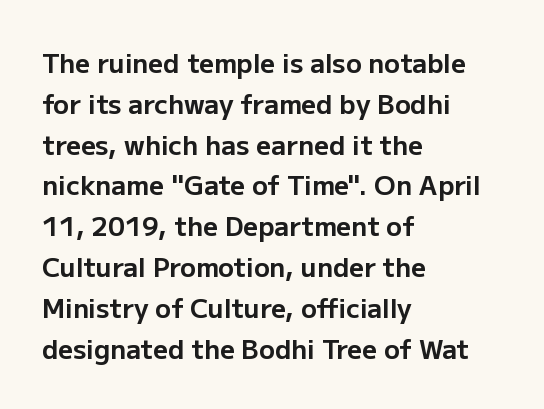
A dark, heavy texture on the line: the type is bold. Characters follow at the spacing the type designer built in. The designer left line spacing at the default. Unmarked baselines from the first word to the last. Posture: vertical.
